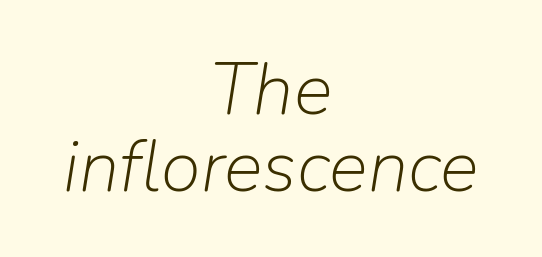
The image shows 73 px light type, italic (leaning right); set centered, tight line spacing (1.05x), normal letter spacing, not underlined; low stroke contrast and a medium x-height.
